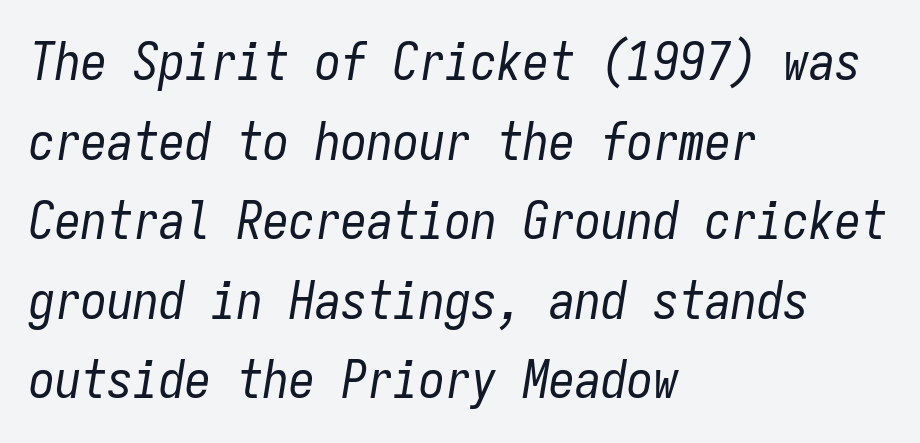
The rendering applies a slant to the glyphs. The cut favours lightness, reaching ordinary text weight at its darkest. Compared with typical body copy, the letter spacing here is the same. Horizontally, the lines are justified to the leading edge only. The zone under the glyphs is completely vacant. Monospaced: the letters line up in strict vertical columns.
